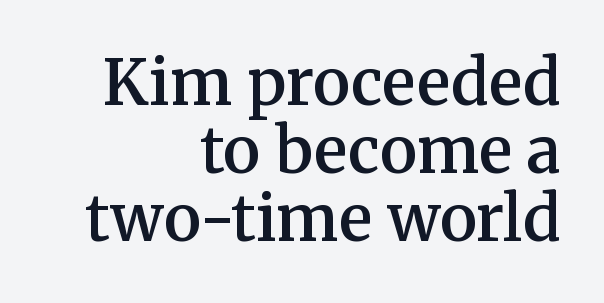
{"serif": "yes", "italic": "no", "bold": "semi", "weight": "semibold", "width": "normal", "stroke_contrast": "medium", "x_height": "medium", "monospaced": "no", "underline": "no", "align": "right", "line_spacing": "tight", "line_spacing_ratio": 1.08, "letter_spacing": "normal", "letter_spacing_em": 0.0, "glyph_px": 63}
